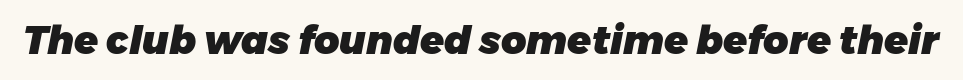
Q: Is the text bold? A: Yes.
Q: Is the text italic (slanted)? A: Yes, it leans right by about 11 degrees.
Q: Is the text underlined? A: No.
Q: Is the spacing between letters normal or unusually wide? A: Normal.
Q: Width (condensed, normal, or wide)? A: Normal.
Q: Stroke contrast? A: Low.
Q: x-height? A: Medium.
Q: Monospaced? A: No.
